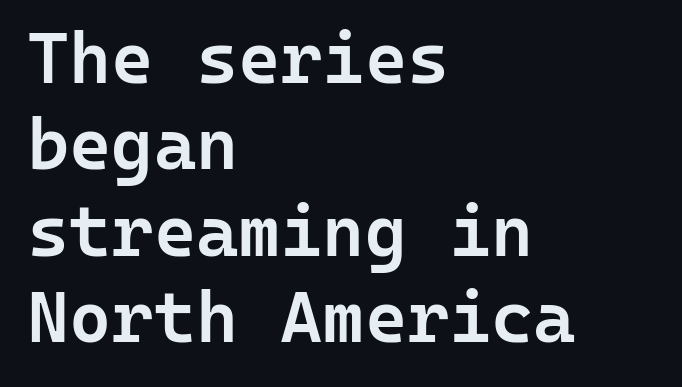
Q: Is the text bold? A: Semi-bold.
Q: Is the text italic (slanted)? A: No, it is upright.
Q: Is the typeface a serif or a sans-serif typeface? A: Sans-serif.
Q: Is the text underlined? A: No.
Q: How is the paragraph aligned? A: Left-aligned.
Q: Is the spacing between letters normal or unusually wide? A: Normal.
Q: Width (condensed, normal, or wide)? A: Normal.
Q: Stroke contrast? A: Low.
Q: x-height? A: Medium.
Q: Monospaced? A: Yes.
